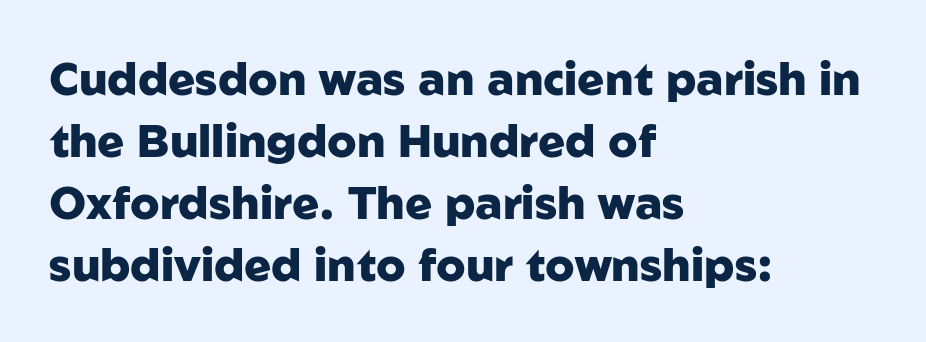
Q: Is the text bold? A: Yes.
Q: Is the text italic (slanted)? A: No, it is upright.
Q: Is the typeface a serif or a sans-serif typeface? A: Sans-serif.
Q: Is the text underlined? A: No.
Q: How is the paragraph aligned? A: Left-aligned.
Q: Is the spacing between letters normal or unusually wide? A: Normal.
Q: Is the spacing between lines tight, normal or loose? A: Normal.
Q: Width (condensed, normal, or wide)? A: Normal.
Q: Stroke contrast? A: Low.
Q: x-height? A: Medium.
Q: Monospaced? A: No.
